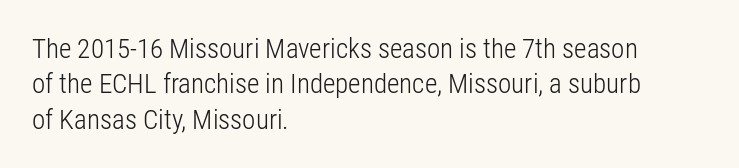
Q: Is the text bold? A: No.
Q: Is the text italic (slanted)? A: No, it is upright.
Q: Is the text underlined? A: No.
Q: How is the paragraph aligned? A: Left-aligned.
Q: Is the spacing between letters normal or unusually wide? A: Normal.
Q: Is the spacing between lines tight, normal or loose? A: Normal.
